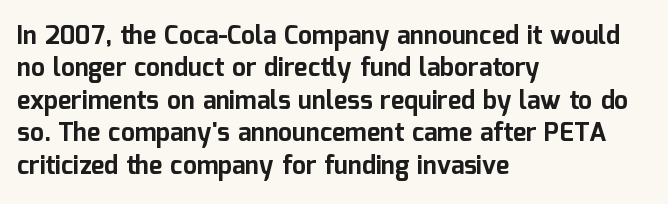
The image shows 25 px bold type, upright; set left-aligned, normal line spacing (1.3x), normal letter spacing, not underlined.
